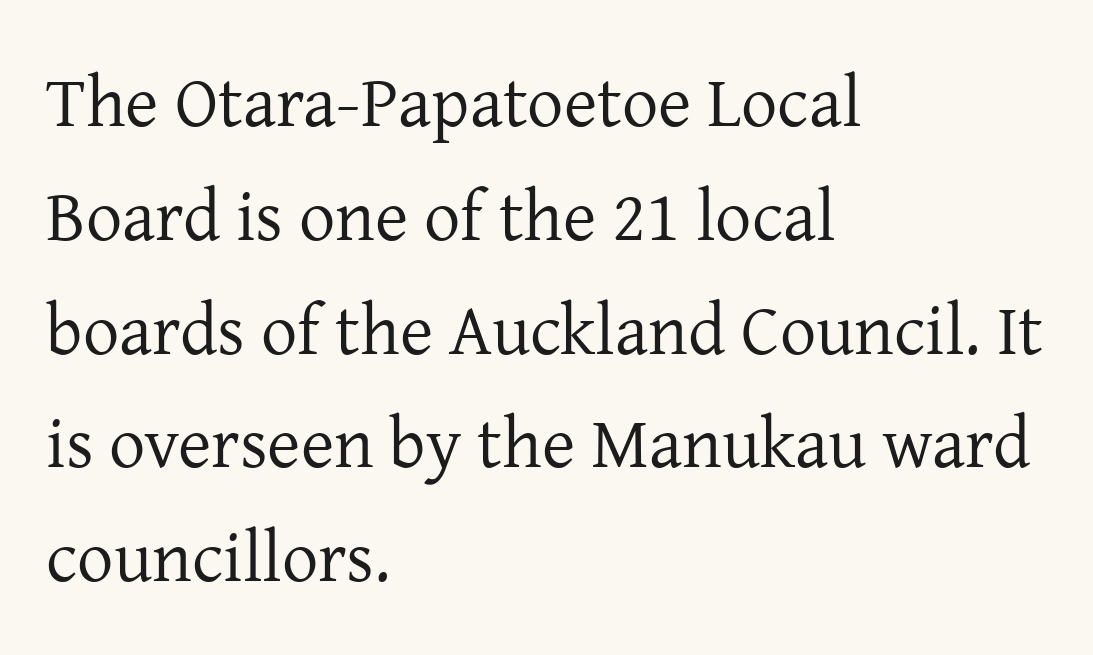
The image shows 72 px regular-weight serif type, upright; set left-aligned, normal line spacing (1.58x), normal letter spacing, not underlined; low stroke contrast and a medium x-height.
